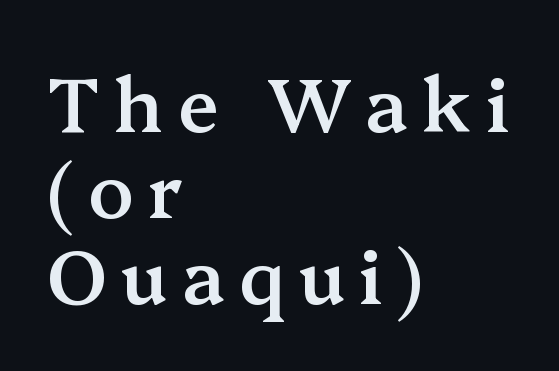
{"serif": "yes", "italic": "no", "bold": "semi", "weight": "semibold", "width": "normal", "stroke_contrast": "medium", "x_height": "medium", "monospaced": "no", "underline": "no", "align": "left", "line_spacing": "tight", "line_spacing_ratio": 1.15, "glyph_px": 75}
